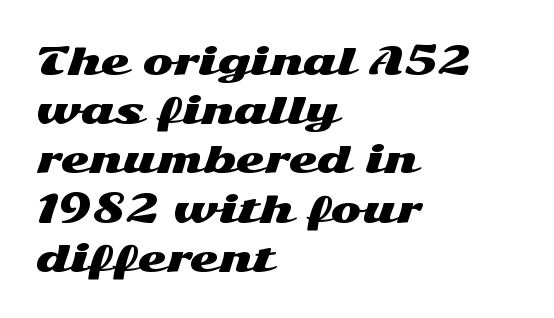
The image shows 37 px wide sans-serif type; set left-aligned, normal line spacing (1.33x), normal letter spacing, not underlined; medium stroke contrast and a medium x-height.
